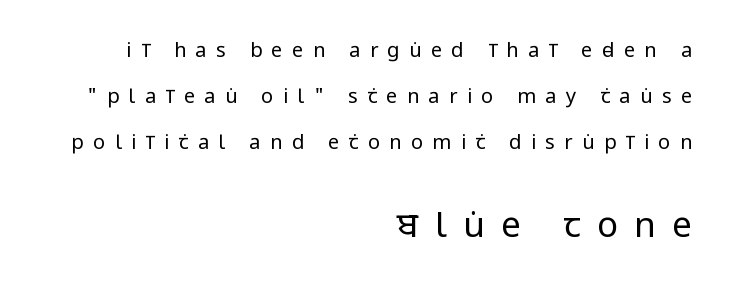
{"serif": "no", "italic": "no", "bold": "no", "weight": "regular", "width": "condensed", "stroke_contrast": "low", "x_height": "large", "monospaced": "no", "underline": "no", "align": "right", "line_spacing": "loose", "line_spacing_ratio": 2.3, "letter_spacing": "wide", "letter_spacing_em": 0.47, "larger_block": "second", "size_ratio": 1.75, "glyph_px": 35}
